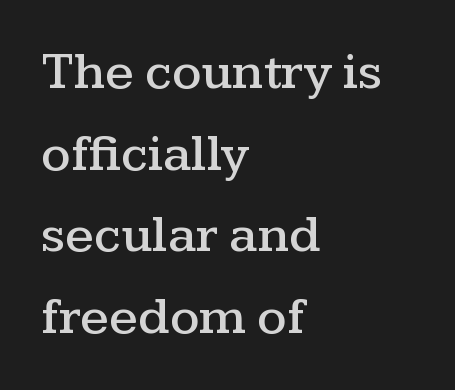
Q: Is the text italic (slanted)? A: No, it is upright.
Q: Is the typeface a serif or a sans-serif typeface? A: Serif.
Q: Is the text underlined? A: No.
Q: How is the paragraph aligned? A: Left-aligned.
Q: Is the spacing between letters normal or unusually wide? A: Normal.
Q: Is the spacing between lines tight, normal or loose? A: Normal.
Q: Width (condensed, normal, or wide)? A: Wide.
Q: Stroke contrast? A: Medium.
Q: x-height? A: Medium.
Q: Monospaced? A: No.
